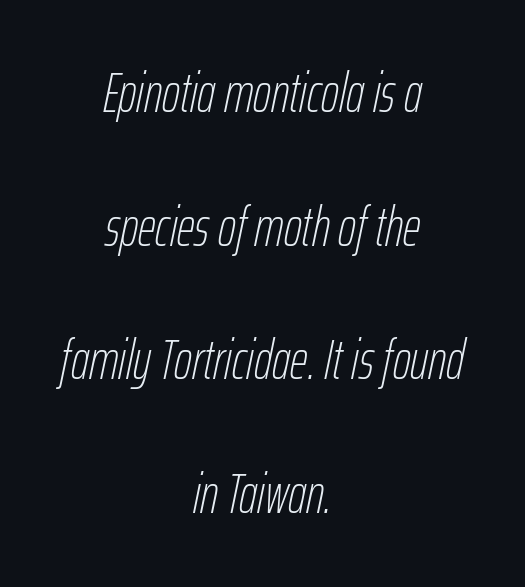
Q: Is the text bold? A: No.
Q: Is the text italic (slanted)? A: Yes, it leans right by about 12 degrees.
Q: Is the text underlined? A: No.
Q: How is the paragraph aligned? A: Centered.
Q: Is the spacing between letters normal or unusually wide? A: Normal.
Q: Is the spacing between lines tight, normal or loose? A: Loose.
Q: Width (condensed, normal, or wide)? A: Condensed.
Q: Stroke contrast? A: Low.
Q: x-height? A: Medium.
Q: Monospaced? A: No.
